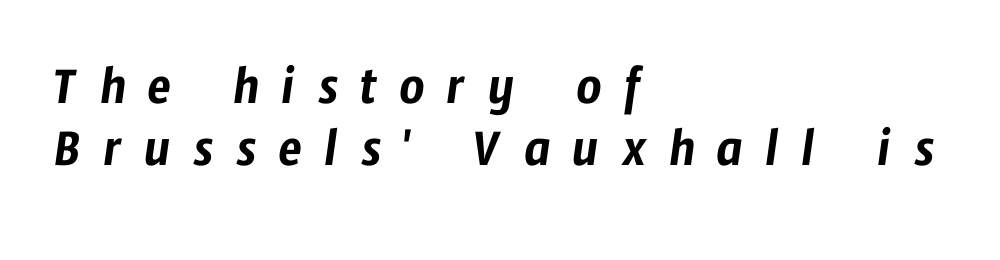
The image shows 55 px condensed sans-serif type; set left-aligned, tight line spacing (1.12x), unusually wide letter spacing (+0.4 em), not underlined; low stroke contrast and a medium x-height.
